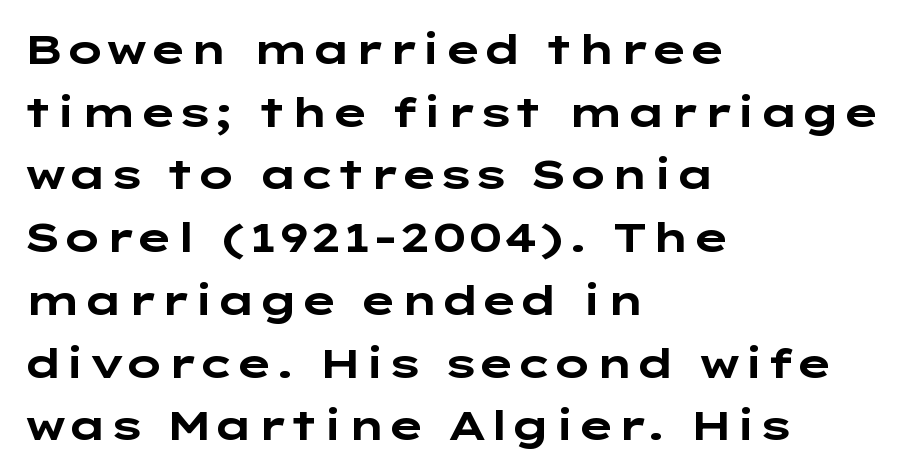
Q: Is the text bold? A: Yes.
Q: Is the text italic (slanted)? A: No, it is upright.
Q: Is the typeface a serif or a sans-serif typeface? A: Sans-serif.
Q: Is the text underlined? A: No.
Q: How is the paragraph aligned? A: Left-aligned.
Q: Is the spacing between letters normal or unusually wide? A: Normal.
Q: Is the spacing between lines tight, normal or loose? A: Normal.
Q: Width (condensed, normal, or wide)? A: Wide.
Q: Stroke contrast? A: Low.
Q: x-height? A: Medium.
